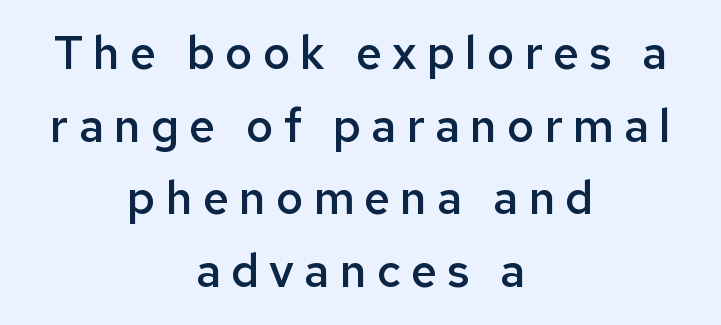
The letters stand straight up with perfectly vertical stems. The setting favours the middle, as headings and verse often do. The rendering uses a moderate line-height, typical for paragraphs. Letters rest on an invisible, unmarked baseline.
